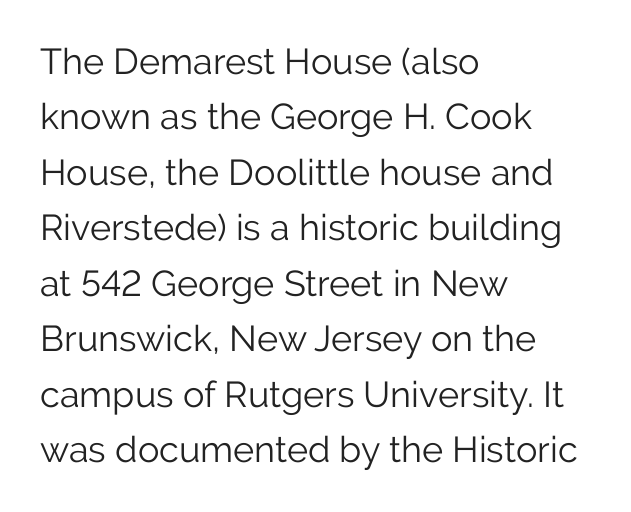
{"serif": "no", "italic": "no", "bold": "no", "weight": "light", "width": "normal", "stroke_contrast": "low", "x_height": "medium", "monospaced": "no", "underline": "no", "align": "left", "line_spacing": "normal", "line_spacing_ratio": 1.54, "letter_spacing": "normal", "letter_spacing_em": 0.0, "glyph_px": 36}
